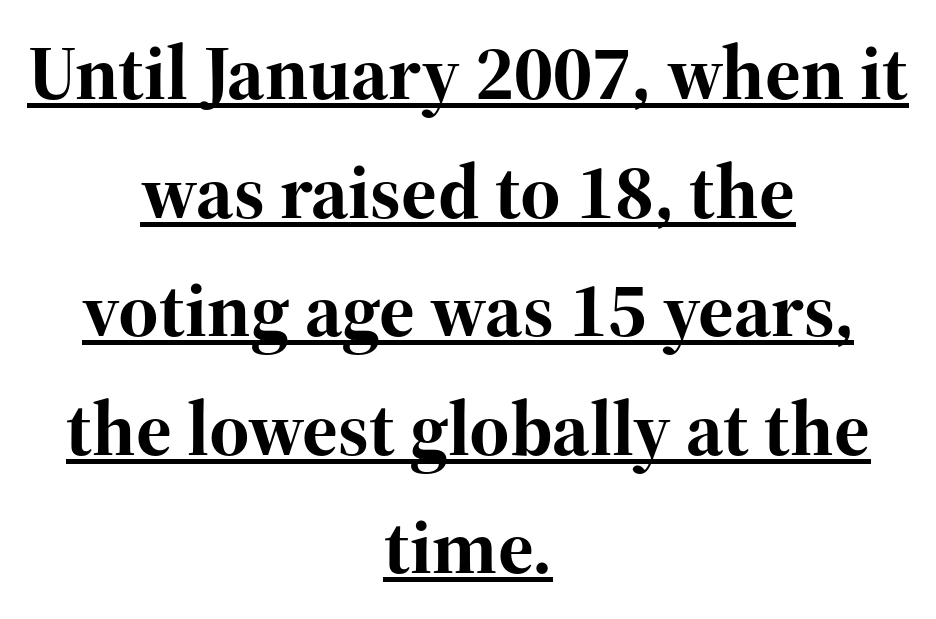
The image shows 77 px bold serif type, upright; set centered, normal line spacing (1.54x), normal letter spacing, underlined; high stroke contrast and a medium x-height.
